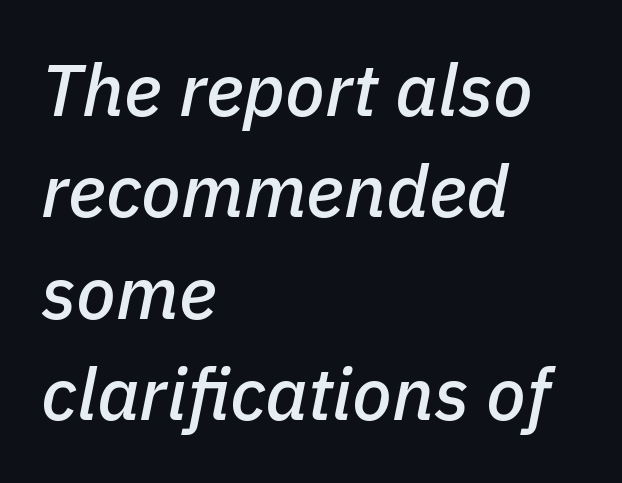
{"italic": "yes", "lean": "right", "slant_degrees": 11, "width": "normal", "stroke_contrast": "low", "x_height": "medium", "monospaced": "no", "underline": "no", "align": "left", "line_spacing": "normal", "line_spacing_ratio": 1.39, "letter_spacing": "normal", "letter_spacing_em": 0.0, "glyph_px": 73}
